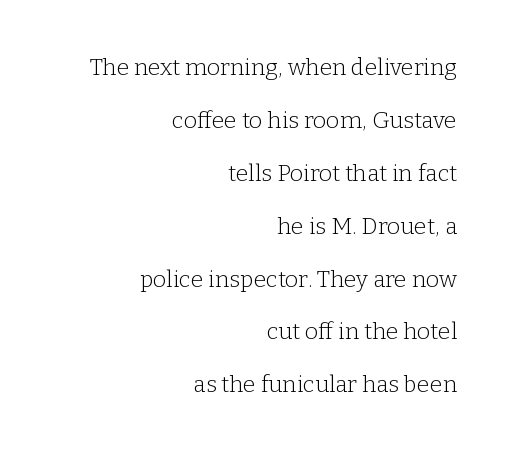
{"italic": "no", "bold": "no", "underline": "no", "align": "right", "line_spacing": "loose", "line_spacing_ratio": 2.3, "letter_spacing": "normal", "letter_spacing_em": 0.0, "glyph_px": 23}
